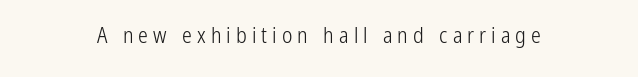
Q: Is the text bold? A: No.
Q: Is the text italic (slanted)? A: No, it is upright.
Q: Is the text underlined? A: No.
Q: Is the spacing between letters normal or unusually wide? A: Unusually wide.
